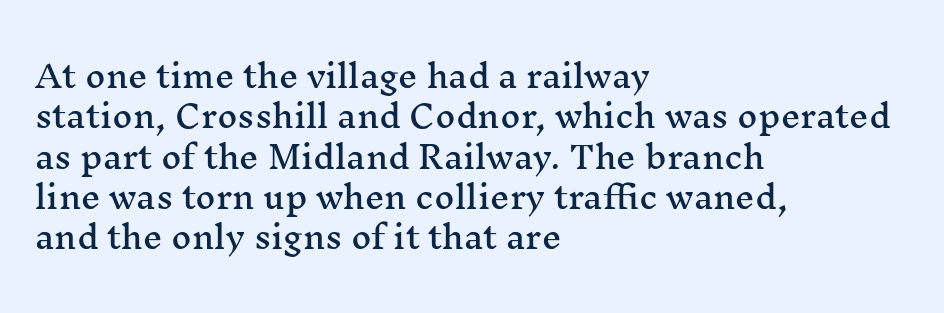
Italic? Not at all — the glyphs are vertical. The letters sit at their default tracking, neither squeezed nor spread. Rule under the text: the space is simply empty. The designer went with a serif here, giving each stem small feet. This block has exactly the height ordinary leading produces.
